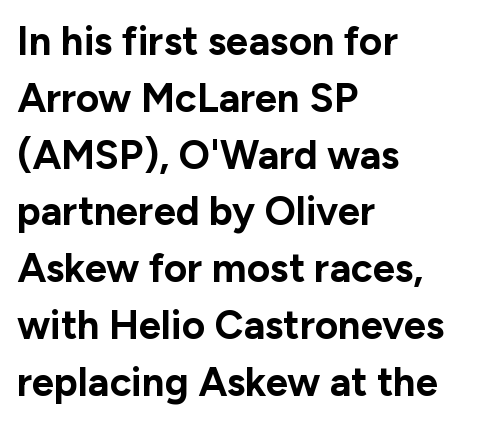
The image shows 40 px bold sans-serif type, upright; set left-aligned, normal line spacing (1.42x), normal letter spacing, not underlined; low stroke contrast and a medium x-height.
